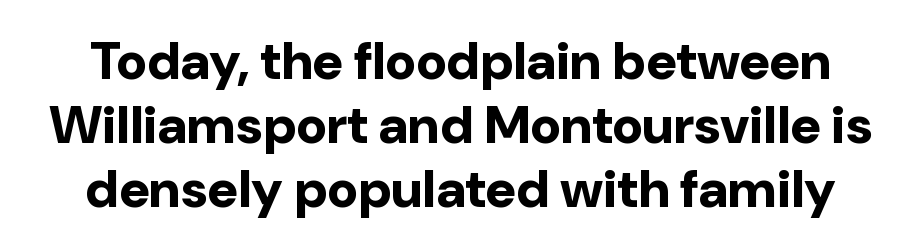
Q: Is the text bold? A: Yes.
Q: Is the text italic (slanted)? A: No, it is upright.
Q: Is the typeface a serif or a sans-serif typeface? A: Sans-serif.
Q: Is the text underlined? A: No.
Q: Is the spacing between letters normal or unusually wide? A: Normal.
Q: Width (condensed, normal, or wide)? A: Normal.
Q: Stroke contrast? A: Low.
Q: x-height? A: Medium.
Q: Monospaced? A: No.
